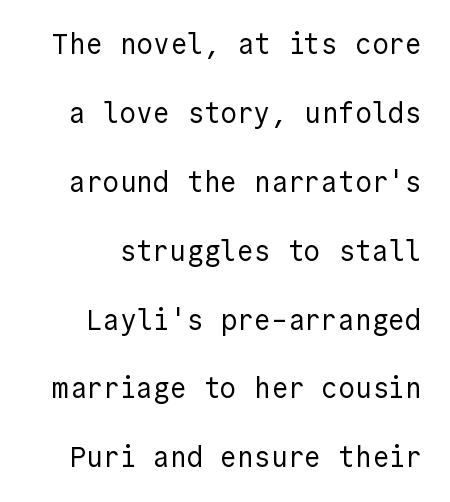
Glyph-to-glyph distance matches everyday printed text. The vertical gap from one line to the next is large. Bold? No — there's no thickening of the strokes. Typographically, this falls in the sans-serif category. It's the straight-up-and-down kind of type.
